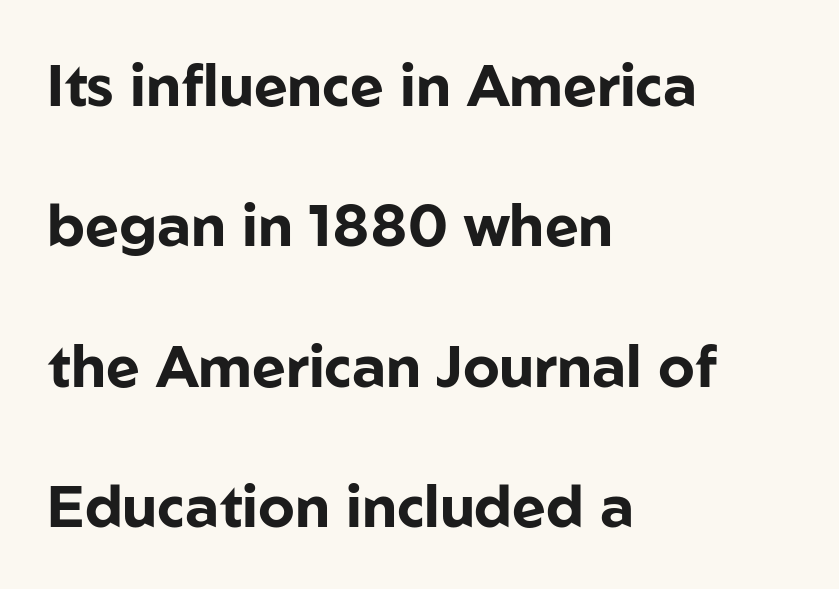
{"serif": "no", "italic": "no", "bold": "yes", "weight": "bold", "width": "normal", "stroke_contrast": "low", "x_height": "medium", "monospaced": "no", "underline": "no", "align": "left", "line_spacing": "loose", "line_spacing_ratio": 2.42, "letter_spacing": "normal", "letter_spacing_em": 0.0, "glyph_px": 58}
